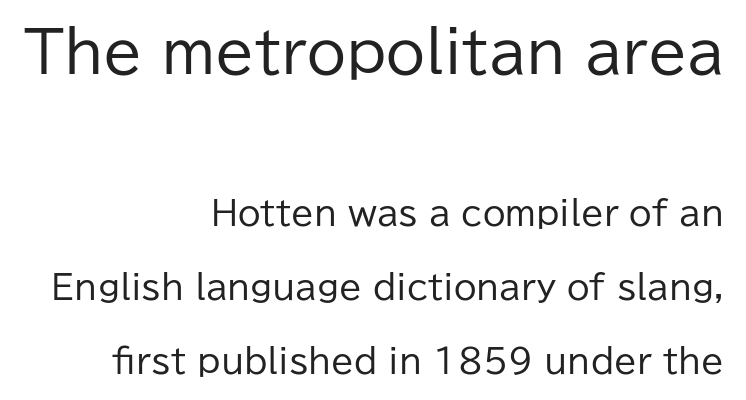
The image shows 57 px regular-weight sans-serif type, upright; set right-aligned, loose line spacing (2.24x), normal letter spacing, not underlined; the first (top) block is 1.73x larger; low stroke contrast and a medium x-height.
